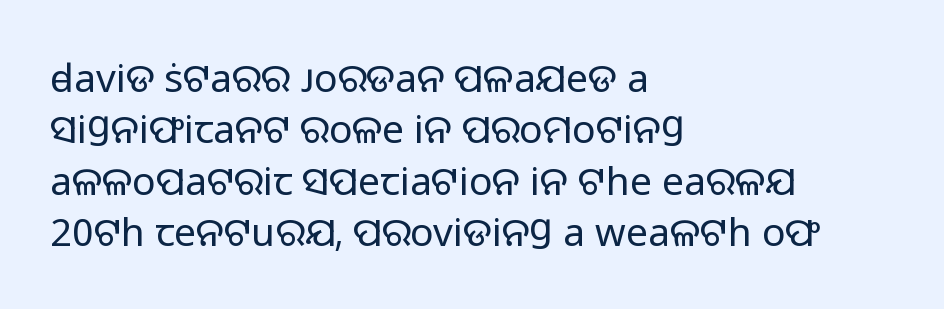
{"serif": "no", "italic": "no", "bold": "no", "weight": "regular", "width": "normal", "stroke_contrast": "low", "x_height": "medium", "monospaced": "no", "underline": "no", "align": "left", "line_spacing": "normal", "line_spacing_ratio": 1.32, "letter_spacing": "normal", "letter_spacing_em": 0.0, "glyph_px": 39}
